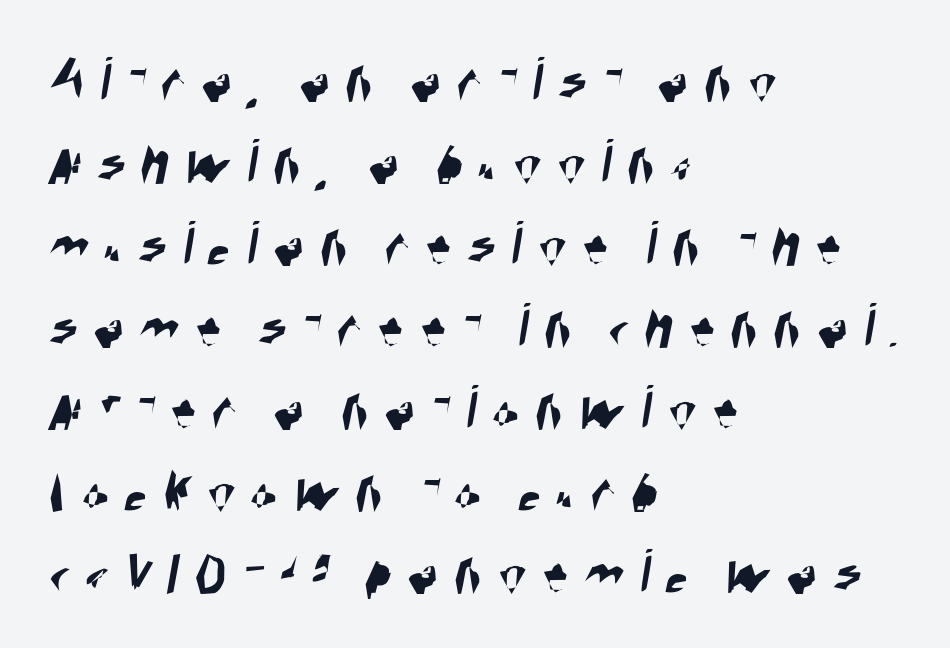
Nothing sits at the stroke ends, so this counts as sans-serif. Letter spacing: wide. Just letters on the line, the space beneath them empty. The compositor pushed each line to the left boundary. Proportional: the letters do not fall into vertical columns. Quick note: interline space is typical.
